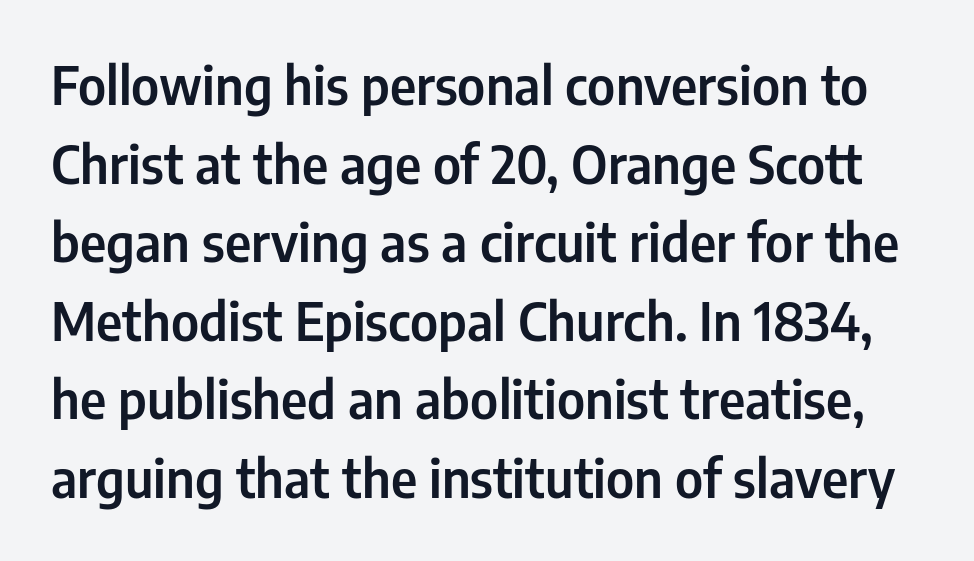
Tracking value appears to be zero — textbook default spacing. Here the designer chose a conventional face with non-uniform glyph widths. Notice how the stems are strictly vertical — no italics here. Check under the words: just untouched page.
